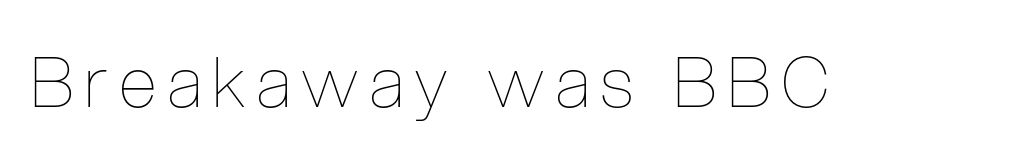
{"italic": "no", "bold": "no", "weight": "thin", "width": "condensed", "stroke_contrast": "low", "x_height": "medium", "monospaced": "no", "underline": "no", "glyph_px": 70}
